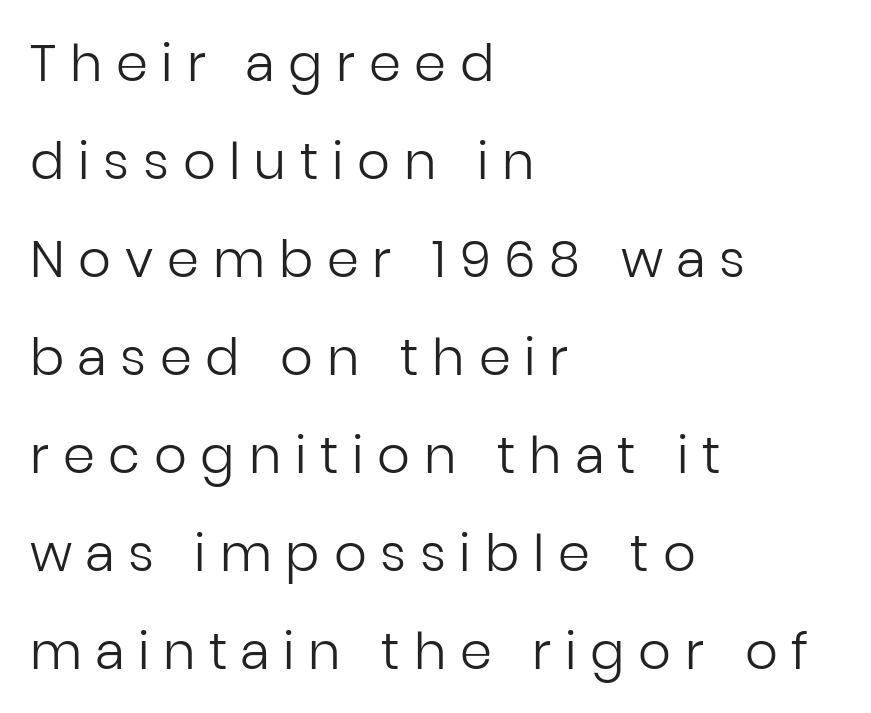
Q: Is the text bold? A: No.
Q: Is the text italic (slanted)? A: No, it is upright.
Q: Is the typeface a serif or a sans-serif typeface? A: Sans-serif.
Q: Is the text underlined? A: No.
Q: How is the paragraph aligned? A: Left-aligned.
Q: Is the spacing between letters normal or unusually wide? A: Unusually wide.
Q: Is the spacing between lines tight, normal or loose? A: Loose.
Q: Width (condensed, normal, or wide)? A: Normal.
Q: Stroke contrast? A: Low.
Q: x-height? A: Medium.
Q: Monospaced? A: No.
